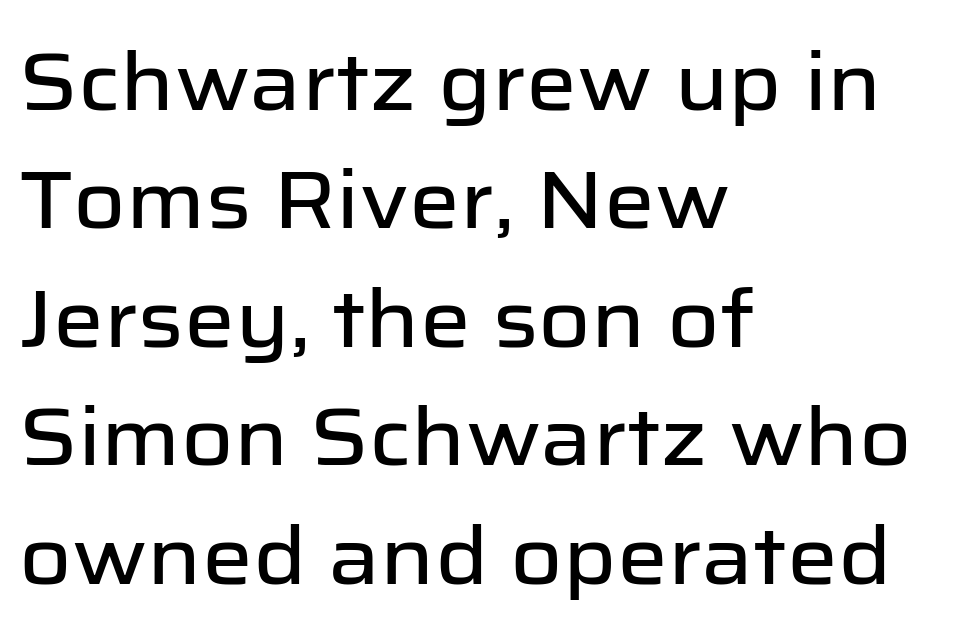
The image shows 80 px sans-serif type, upright; set left-aligned, normal line spacing (1.48x), normal letter spacing, not underlined; low stroke contrast and a medium x-height.
